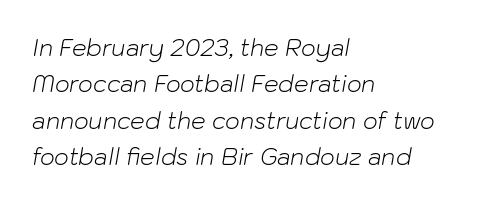
The space directly below the letters is spotless. The vertical gap from one line to the next is medium. Every row of glyphs begins at an identical x-position on the left. The gaps between neighbouring characters are ordinary and unremarkable. The font is comparable to plain body text, perhaps lighter.
